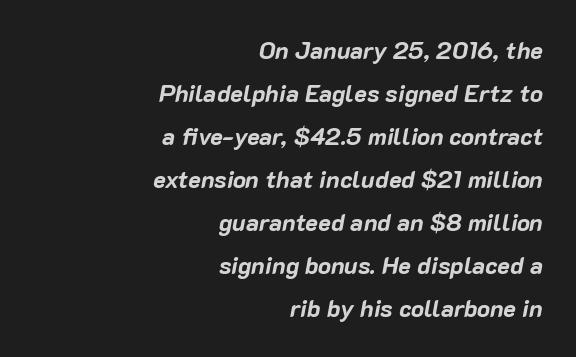
Bold? Absolutely — the strokes are thick and heavy. This rendering uses right alignment, leaving the left contour irregular. Observe the ordinary spacing: letters are neighbours, not strangers. If you drew a line through each stem, it would be angled. Has an underline been added? It has not.
